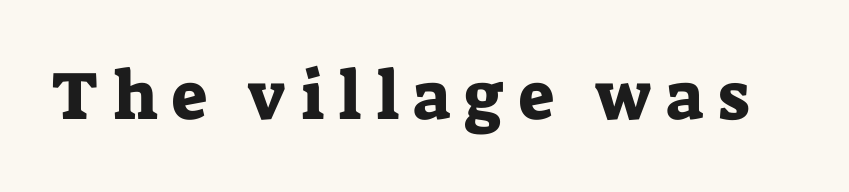
The image shows 68 px serif type, upright; set unusually wide letter spacing (+0.21 em), not underlined; low stroke contrast and a medium x-height.
